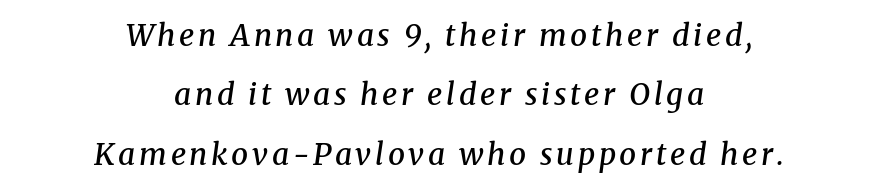
The paragraph shown floats in the horizontal middle. If you drew a line through each stem, it would be angled. Proportional: the letters do not fall into vertical columns. Each glyph is drawn with semibold strokes, heavier than normal yet not fully bold. Any mark beneath the type? The region is blank.
